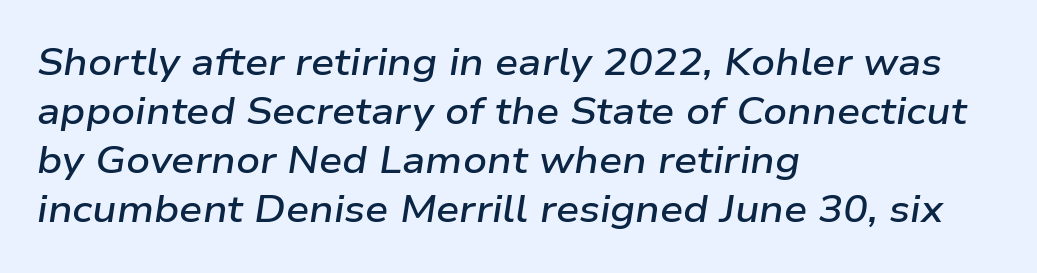
{"italic": "yes", "lean": "right", "slant_degrees": 9, "bold": "semi", "weight": "semibold", "width": "wide", "stroke_contrast": "low", "x_height": "medium", "monospaced": "no", "underline": "no", "align": "left", "line_spacing": "normal", "line_spacing_ratio": 1.32, "letter_spacing": "normal", "letter_spacing_em": 0.0, "glyph_px": 37}
